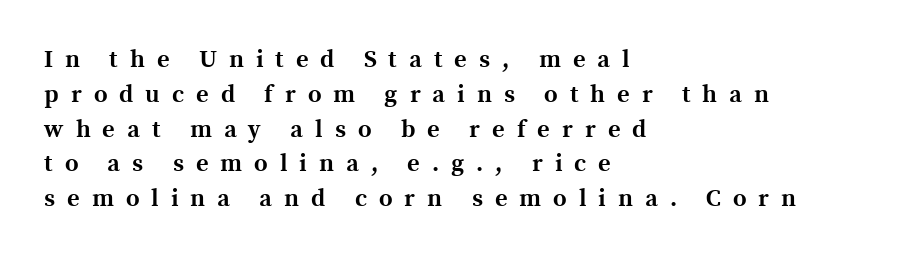
The image shows 24 px bold type, upright; set left-aligned, normal line spacing (1.45x), unusually wide letter spacing (+0.5 em), not underlined.
